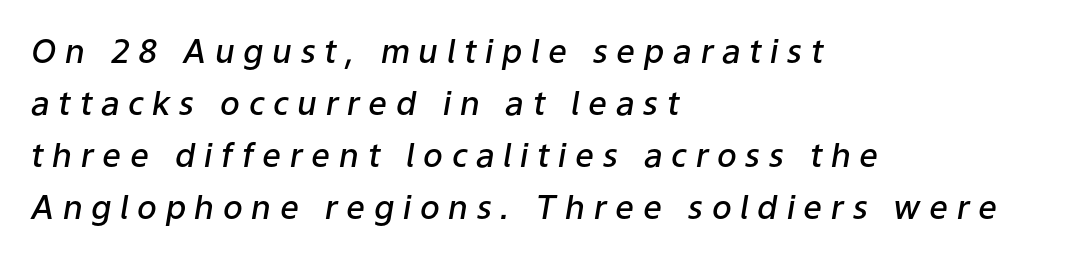
{"italic": "yes", "lean": "right", "slant_degrees": 9, "bold": "semi", "weight": "semibold", "width": "normal", "stroke_contrast": "low", "x_height": "medium", "monospaced": "no", "underline": "no", "align": "left", "line_spacing": "normal", "line_spacing_ratio": 1.58, "letter_spacing": "wide", "letter_spacing_em": 0.26, "glyph_px": 33}
